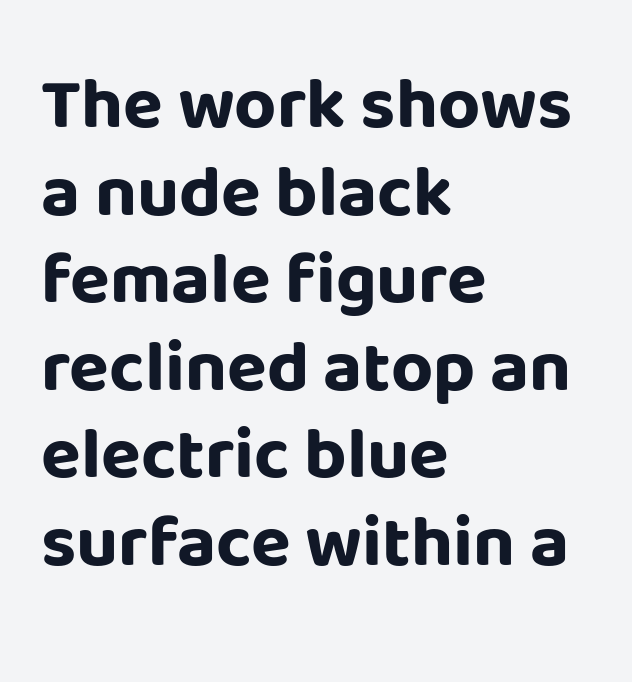
Q: Is the text bold? A: Yes.
Q: Is the text italic (slanted)? A: No, it is upright.
Q: Is the typeface a serif or a sans-serif typeface? A: Sans-serif.
Q: Is the text underlined? A: No.
Q: How is the paragraph aligned? A: Left-aligned.
Q: Is the spacing between letters normal or unusually wide? A: Normal.
Q: Width (condensed, normal, or wide)? A: Normal.
Q: Stroke contrast? A: Low.
Q: x-height? A: Large.
Q: Monospaced? A: No.
